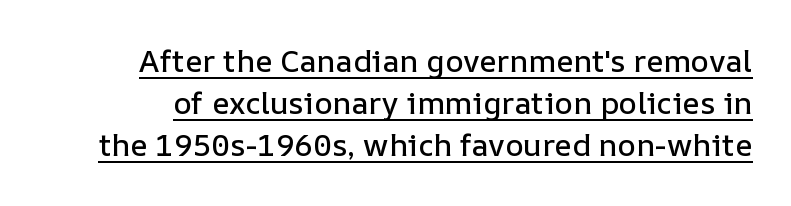
{"italic": "no", "width": "normal", "stroke_contrast": "low", "x_height": "medium", "monospaced": "no", "underline": "yes", "line_spacing": "normal", "line_spacing_ratio": 1.36, "letter_spacing": "normal", "letter_spacing_em": 0.0, "glyph_px": 31}
